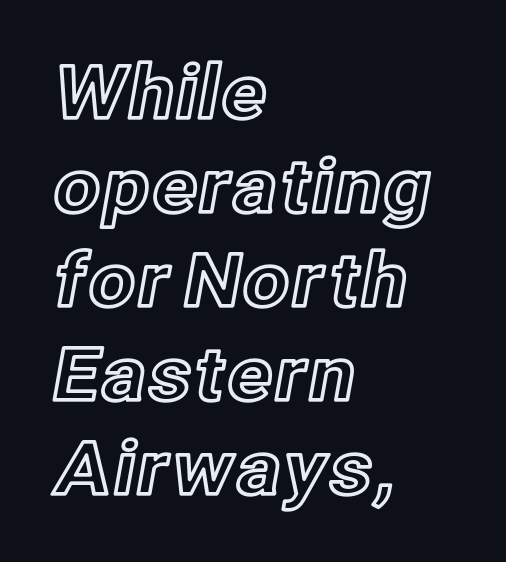
Q: Is the text italic (slanted)? A: Yes.
Q: Is the text underlined? A: No.
Q: How is the paragraph aligned? A: Left-aligned.
Q: Is the spacing between letters normal or unusually wide? A: Normal.
Q: Is the spacing between lines tight, normal or loose? A: Normal.
Q: Width (condensed, normal, or wide)? A: Normal.
Q: x-height? A: Medium.
Q: Monospaced? A: No.
